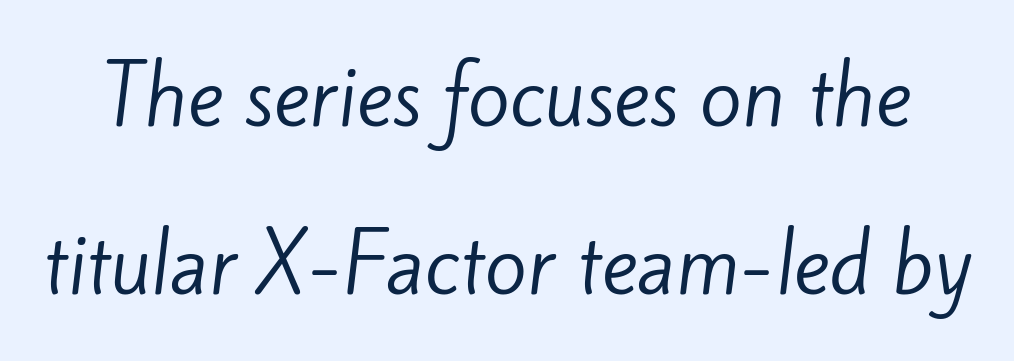
{"serif": "no", "bold": "no", "weight": "regular", "width": "normal", "stroke_contrast": "low", "x_height": "small", "monospaced": "no", "underline": "no", "line_spacing": "loose", "line_spacing_ratio": 2.18, "letter_spacing": "normal", "letter_spacing_em": 0.0, "glyph_px": 77}
